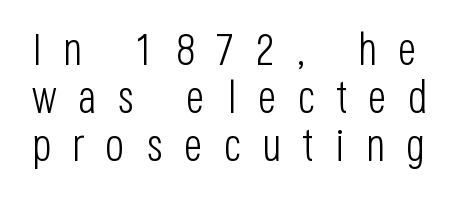
Does the lettering tilt? It doesn't — this is upright. Proportional: the letters do not fall into vertical columns. Between one letter and the next there's a generous, obvious gap. Reading down the column, the eye jumps only a short way to each next line. This is sans-serif lettering, the kind often seen on screens and signage.
